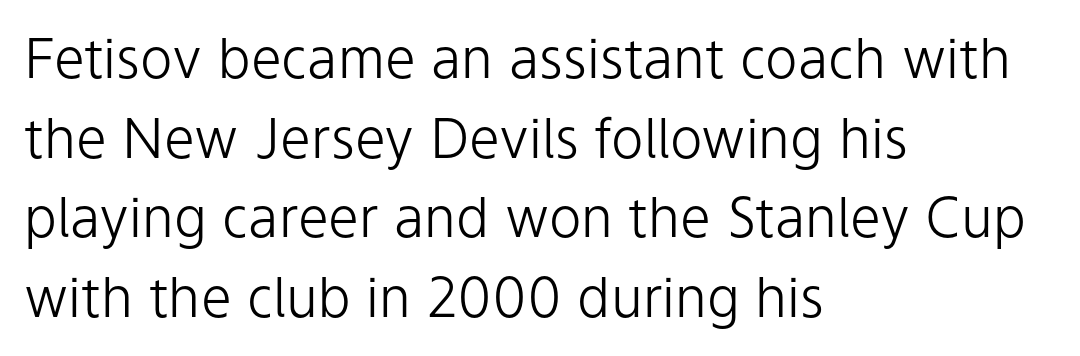
The text was rendered using a sans face with plain stroke endings. These lines are rendered in a variable-pitch font. These lines stack with their left ends in a neat column. A typesetter would call this leading conventional body-copy spacing.
